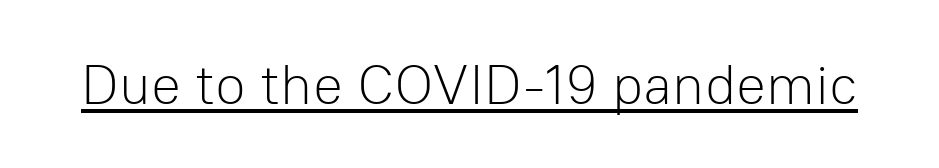
Nothing heavy about these letters — not bold at all. Grotesque or geometric, the face here clearly has no serifs. The lettering holds an erect, upright posture throughout. There is no visible air inserted between adjacent glyphs. The face used here appears with an underline applied.
